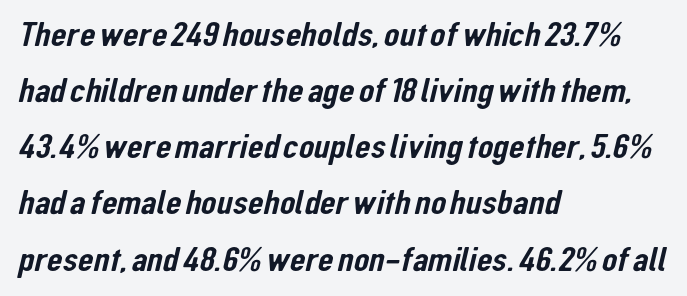
The type is set solid horizontally, with unmodified tracking. The baseline area is clear. A typesetter would call this proportional, since set widths differ per character. This rendering uses left alignment, leaving the right contour irregular.
